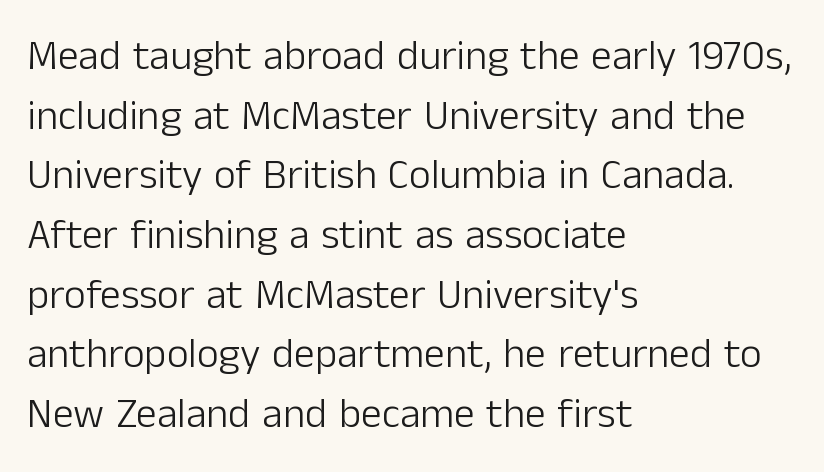
The image shows 42 px light sans-serif type, upright; set left-aligned, normal line spacing (1.42x), normal letter spacing, not underlined; low stroke contrast and a medium x-height.
